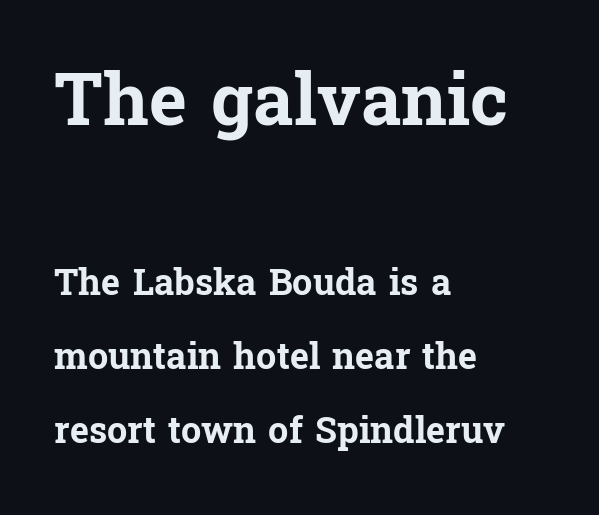
Q: Is the text bold? A: Yes.
Q: Is the text italic (slanted)? A: No, it is upright.
Q: Is the typeface a serif or a sans-serif typeface? A: Serif.
Q: Is the text underlined? A: No.
Q: How is the paragraph aligned? A: Left-aligned.
Q: Is the spacing between letters normal or unusually wide? A: Normal.
Q: Is the spacing between lines tight, normal or loose? A: Loose.
Q: Which block of text is set in a larger size, the first (top) or the second (bottom)? A: The first (top) one.
Q: Width (condensed, normal, or wide)? A: Normal.
Q: Stroke contrast? A: Low.
Q: x-height? A: Medium.
Q: Monospaced? A: No.
